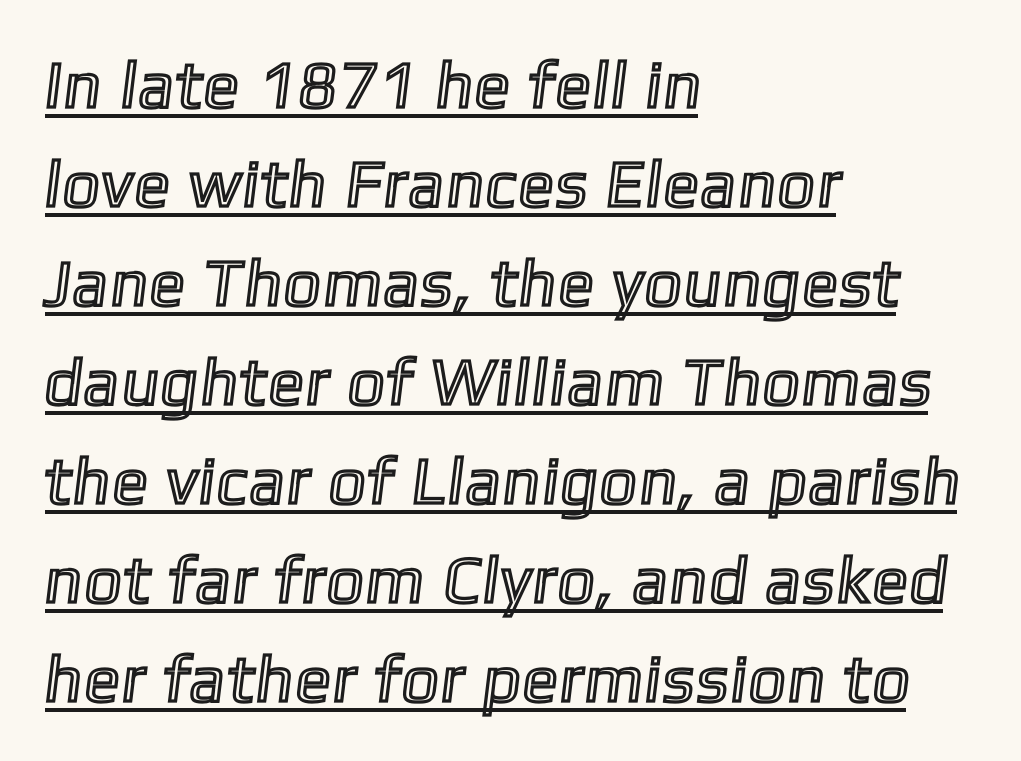
A classic flush-left, rag-right setting is used for this passage. Normally led — the rows are evenly, conventionally spaced. The passage shown is typed in a proportional face where columns would drift. The face used here appears with an underline applied.
